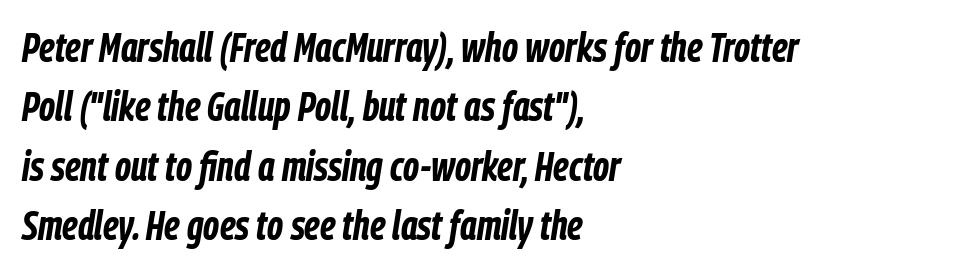
The image shows 41 px bold, condensed type, italic (leaning right); set left-aligned, normal line spacing (1.45x), normal letter spacing, not underlined; low stroke contrast and a medium x-height.
